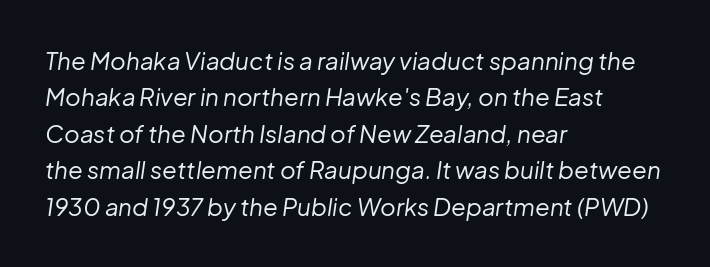
This is oblique type, the kind used for emphasis or titles. Compared with a centered layout, this one pins lines to the left instead. Line spacing here is normal. No extra ink here — the face is not bold. Anything drawn beneath the words? Only blank space. What stands out about the letter spacing? Nothing — it is the standard amount.
